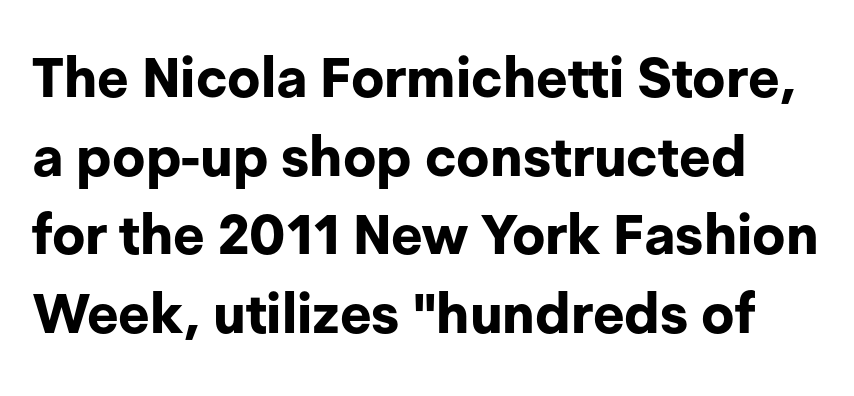
Q: Is the text bold? A: Yes.
Q: Is the text italic (slanted)? A: No, it is upright.
Q: Is the typeface a serif or a sans-serif typeface? A: Sans-serif.
Q: Is the text underlined? A: No.
Q: Is the spacing between letters normal or unusually wide? A: Normal.
Q: Is the spacing between lines tight, normal or loose? A: Normal.
Q: Width (condensed, normal, or wide)? A: Normal.
Q: Stroke contrast? A: Low.
Q: x-height? A: Medium.
Q: Monospaced? A: No.
